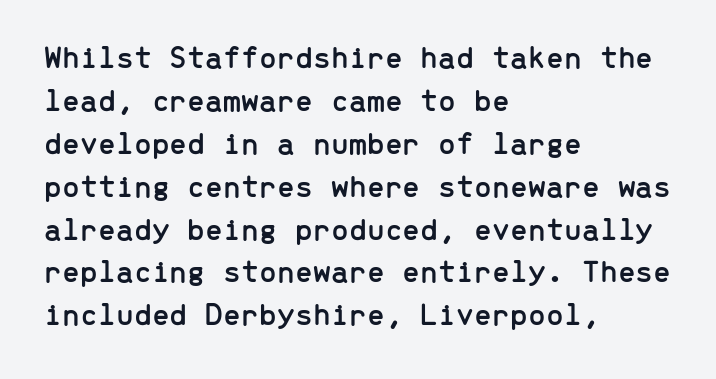
Q: Is the text italic (slanted)? A: No, it is upright.
Q: Is the typeface a serif or a sans-serif typeface? A: Sans-serif.
Q: Is the text underlined? A: No.
Q: How is the paragraph aligned? A: Left-aligned.
Q: Is the spacing between letters normal or unusually wide? A: Normal.
Q: Is the spacing between lines tight, normal or loose? A: Normal.
Q: Width (condensed, normal, or wide)? A: Normal.
Q: Stroke contrast? A: Low.
Q: x-height? A: Medium.
Q: Monospaced? A: Yes.
